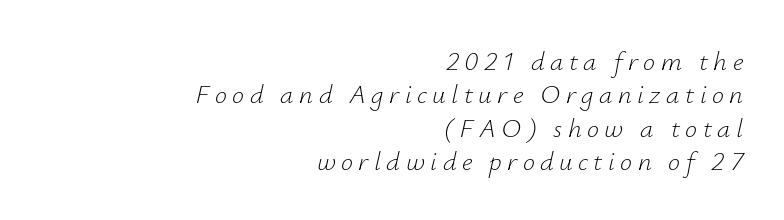
{"italic": "yes", "lean": "right", "slant_degrees": 12, "bold": "no", "underline": "no", "align": "right", "line_spacing_ratio": 1.24, "letter_spacing": "wide", "letter_spacing_em": 0.2, "glyph_px": 27}
